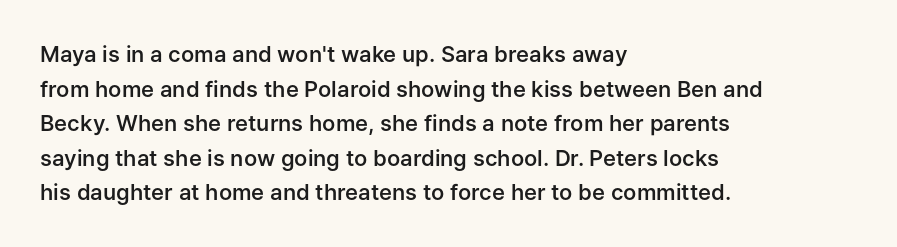
The image shows 22 px text type, upright; set left-aligned, normal line spacing (1.57x), normal letter spacing, not underlined.
